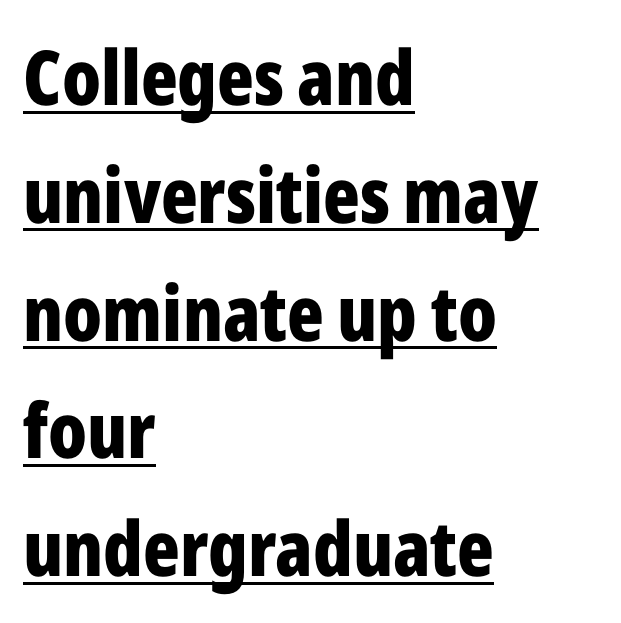
The lines sit at an ordinary, default distance from one another. Nobody touched the tracking dial on this one. Type style note: lacks serifs. Each line of the rendering has a horizontal stroke beneath the glyphs. Notice how the stems are strictly vertical — no italics here. A classic flush-left, rag-right setting is used for this passage.
